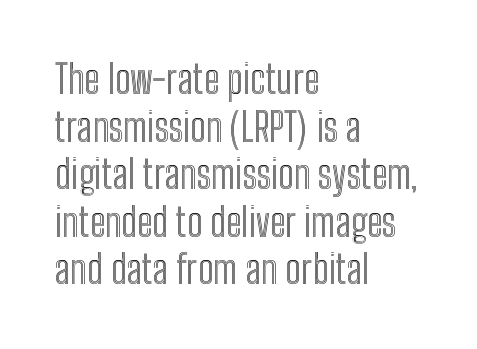
Q: Is the text italic (slanted)? A: No, it is upright.
Q: Is the text underlined? A: No.
Q: How is the paragraph aligned? A: Left-aligned.
Q: Is the spacing between letters normal or unusually wide? A: Normal.
Q: Width (condensed, normal, or wide)? A: Condensed.
Q: x-height? A: Medium.
Q: Monospaced? A: No.
